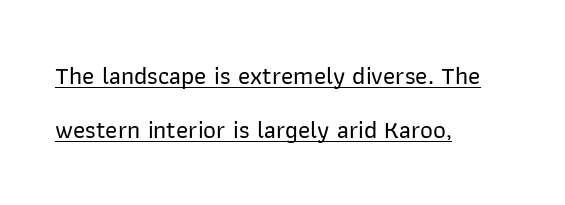
{"italic": "no", "underline": "yes", "align": "left", "line_spacing": "loose", "line_spacing_ratio": 2.15, "letter_spacing": "normal", "letter_spacing_em": 0.0, "glyph_px": 25}
